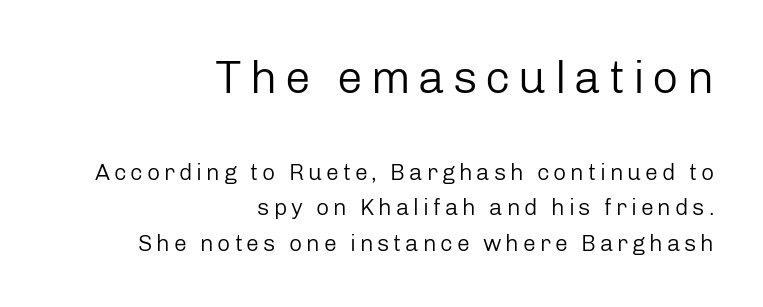
A student would notice the top passage is typeset larger than what follows. Italic? Not at all — the glyphs are vertical. Letters rest on an invisible, unmarked baseline. The cut favours lightness, reaching ordinary text weight at its darkest.
